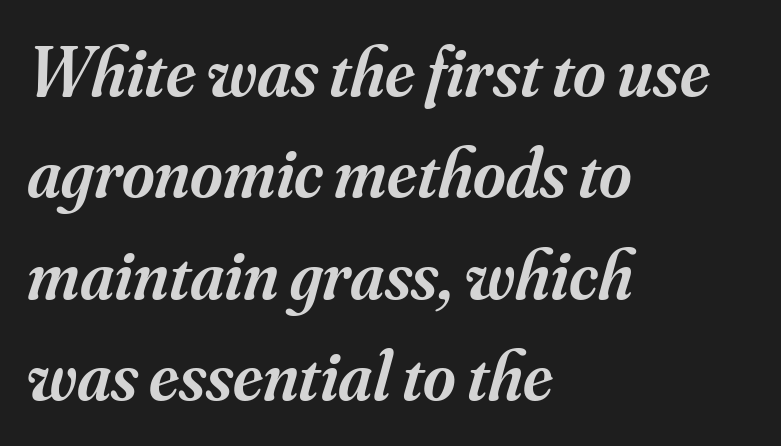
{"serif": "yes", "italic": "yes", "lean": "right", "slant_degrees": 16, "bold": "semi", "weight": "semibold", "width": "normal", "stroke_contrast": "medium", "x_height": "small", "monospaced": "no", "underline": "no", "align": "left", "line_spacing": "normal", "line_spacing_ratio": 1.45, "letter_spacing": "normal", "letter_spacing_em": 0.0, "glyph_px": 70}
